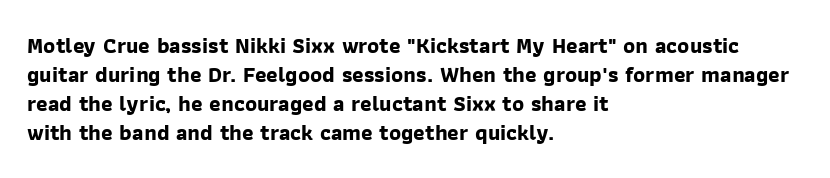
{"bold": "yes", "underline": "no", "align": "left", "line_spacing": "normal", "line_spacing_ratio": 1.32, "letter_spacing": "normal", "letter_spacing_em": 0.0, "glyph_px": 22}
